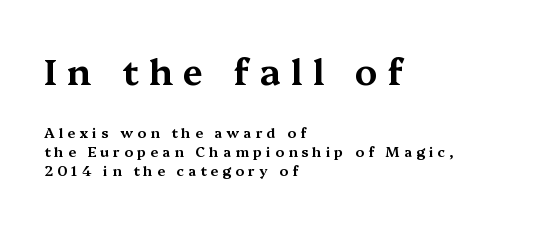
The image shows 36 px wide serif type, upright; set left-aligned, normal line spacing (1.37x), unusually wide letter spacing (+0.29 em), not underlined; the first (top) block is 2.57x larger; medium stroke contrast and a medium x-height.
